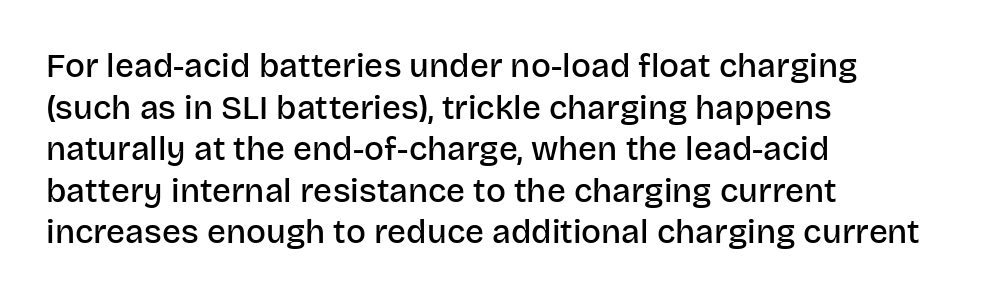
Q: Is the text bold? A: Semi-bold.
Q: Is the text italic (slanted)? A: No, it is upright.
Q: Is the typeface a serif or a sans-serif typeface? A: Sans-serif.
Q: Is the text underlined? A: No.
Q: How is the paragraph aligned? A: Left-aligned.
Q: Is the spacing between letters normal or unusually wide? A: Normal.
Q: Is the spacing between lines tight, normal or loose? A: Normal.
Q: Width (condensed, normal, or wide)? A: Normal.
Q: Stroke contrast? A: Low.
Q: x-height? A: Large.
Q: Monospaced? A: No.
